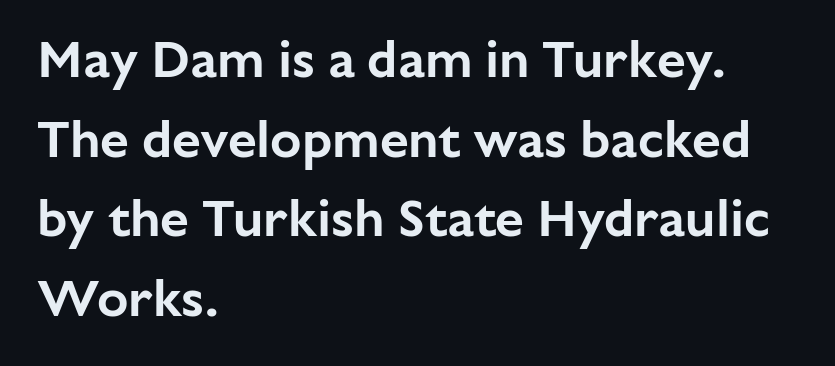
The line texture is even and compact thanks to regular tracking. This is the regular roman posture of the typeface. Each new line begins a customary step beneath the previous one. The passage shown is not underscored anywhere.
